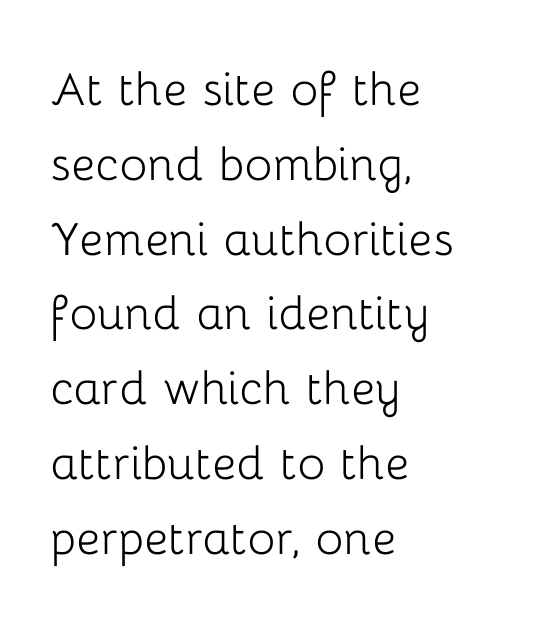
{"serif": "no", "italic": "no", "bold": "no", "weight": "light", "width": "normal", "stroke_contrast": "low", "x_height": "medium", "monospaced": "no", "underline": "no", "align": "left", "line_spacing": "normal", "line_spacing_ratio": 1.29, "letter_spacing": "normal", "letter_spacing_em": 0.0, "glyph_px": 58}
